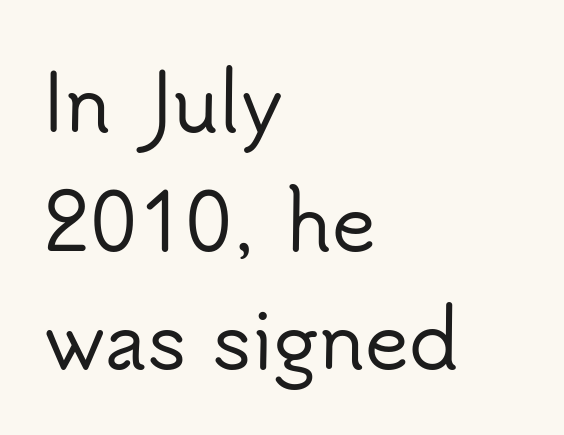
It's the straight-up-and-down kind of type. Spacing verdict: proportional, widths tailored to each character. The baseline area is clear. All the whitespace from short lines collects on the right. Between one letter and the next there's only the usual sliver of space. Regarding leading, the lines here are spaced in the standard way.
